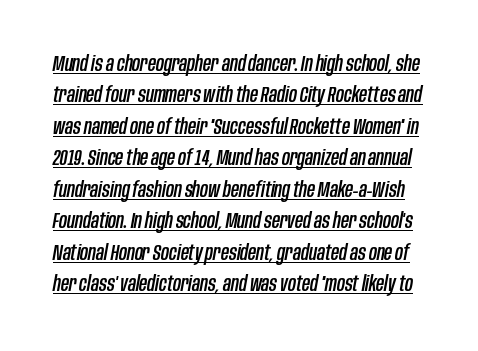
Q: Is the text italic (slanted)? A: Yes, it leans right by about 10 degrees.
Q: Is the text underlined? A: Yes.
Q: Is the spacing between letters normal or unusually wide? A: Normal.
Q: Is the spacing between lines tight, normal or loose? A: Normal.
